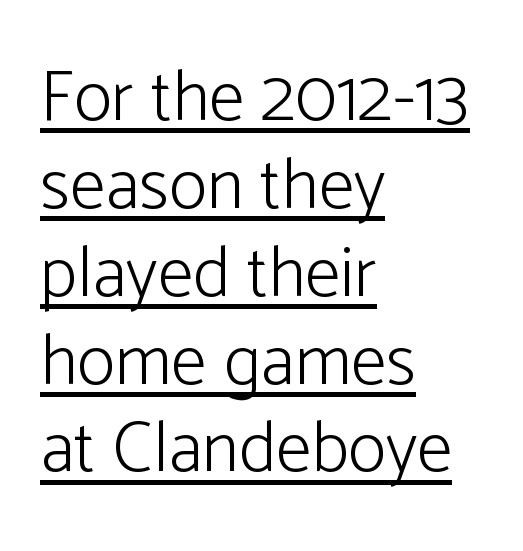
Q: Is the text bold? A: No.
Q: Is the text italic (slanted)? A: No, it is upright.
Q: Is the typeface a serif or a sans-serif typeface? A: Sans-serif.
Q: Is the text underlined? A: Yes.
Q: How is the paragraph aligned? A: Left-aligned.
Q: Is the spacing between letters normal or unusually wide? A: Normal.
Q: Width (condensed, normal, or wide)? A: Normal.
Q: Stroke contrast? A: Low.
Q: x-height? A: Medium.
Q: Monospaced? A: No.
